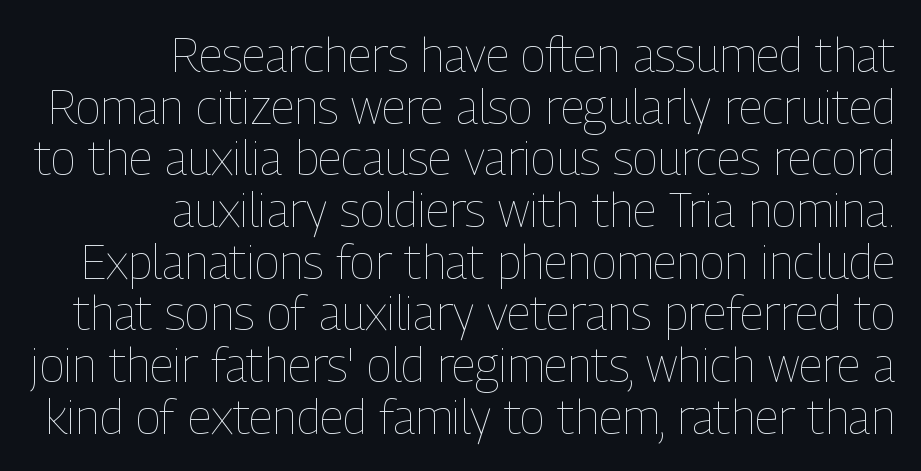
Q: Is the text bold? A: No.
Q: Is the text italic (slanted)? A: No, it is upright.
Q: Is the text underlined? A: No.
Q: How is the paragraph aligned? A: Right-aligned.
Q: Is the spacing between letters normal or unusually wide? A: Normal.
Q: Is the spacing between lines tight, normal or loose? A: Tight.
Q: Width (condensed, normal, or wide)? A: Condensed.
Q: Stroke contrast? A: Low.
Q: x-height? A: Medium.
Q: Monospaced? A: No.
